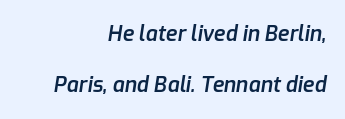
Q: Is the text bold? A: Semi-bold.
Q: Is the text italic (slanted)? A: Yes, it leans right by about 9 degrees.
Q: Is the text underlined? A: No.
Q: How is the paragraph aligned? A: Right-aligned.
Q: Is the spacing between letters normal or unusually wide? A: Normal.
Q: Is the spacing between lines tight, normal or loose? A: Loose.
